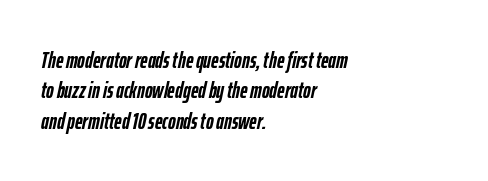
Q: Is the text bold? A: Yes.
Q: Is the text italic (slanted)? A: Yes, it leans right by about 12 degrees.
Q: Is the text underlined? A: No.
Q: How is the paragraph aligned? A: Left-aligned.
Q: Is the spacing between letters normal or unusually wide? A: Normal.
Q: Is the spacing between lines tight, normal or loose? A: Normal.
